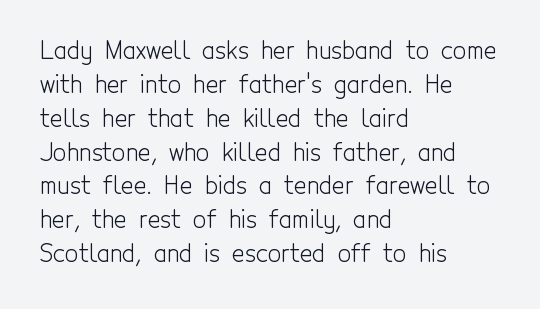
Q: Is the text bold? A: No.
Q: Is the text italic (slanted)? A: No, it is upright.
Q: Is the text underlined? A: No.
Q: How is the paragraph aligned? A: Left-aligned.
Q: Is the spacing between letters normal or unusually wide? A: Normal.
Q: Is the spacing between lines tight, normal or loose? A: Normal.
